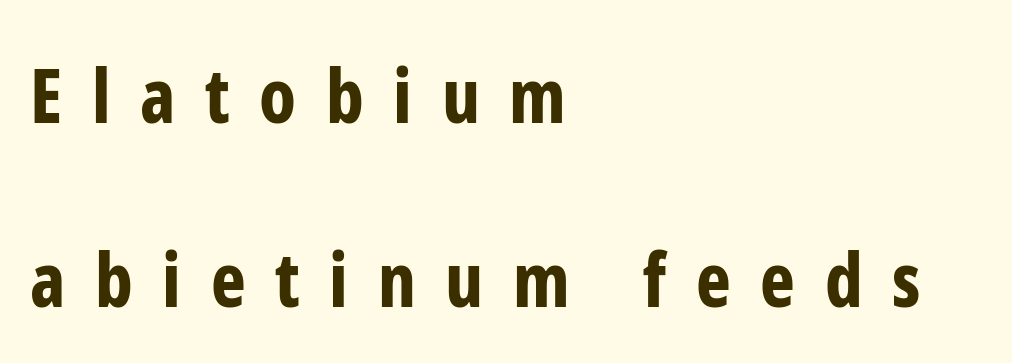
{"serif": "no", "italic": "no", "bold": "yes", "weight": "bold", "width": "condensed", "stroke_contrast": "low", "x_height": "medium", "monospaced": "no", "underline": "no", "align": "left", "line_spacing": "loose", "line_spacing_ratio": 2.48, "letter_spacing": "wide", "letter_spacing_em": 0.4, "glyph_px": 74}
